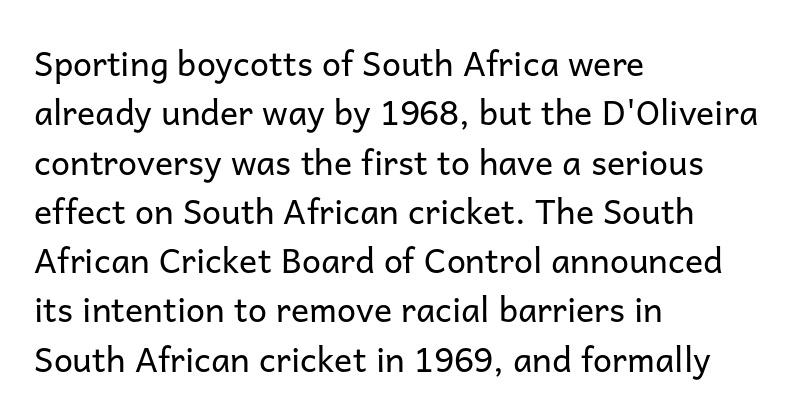
{"serif": "no", "italic": "no", "bold": "no", "weight": "regular", "width": "normal", "stroke_contrast": "low", "x_height": "medium", "monospaced": "no", "underline": "no", "align": "left", "line_spacing": "normal", "line_spacing_ratio": 1.45, "letter_spacing": "normal", "letter_spacing_em": 0.0, "glyph_px": 34}
